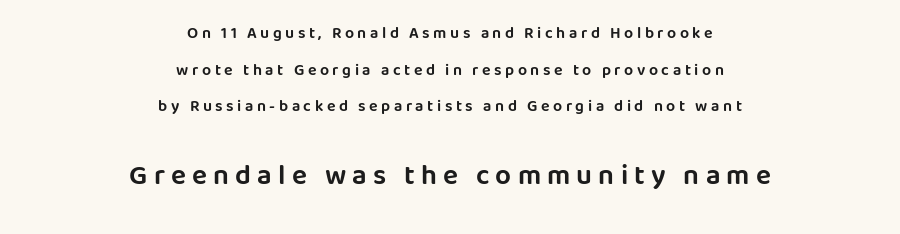
The image shows 28 px sans-serif type, upright; set centered, loose line spacing (2.29x), unusually wide letter spacing (+0.22 em), not underlined; the second (bottom) block is 1.75x larger; low stroke contrast and a large x-height.
